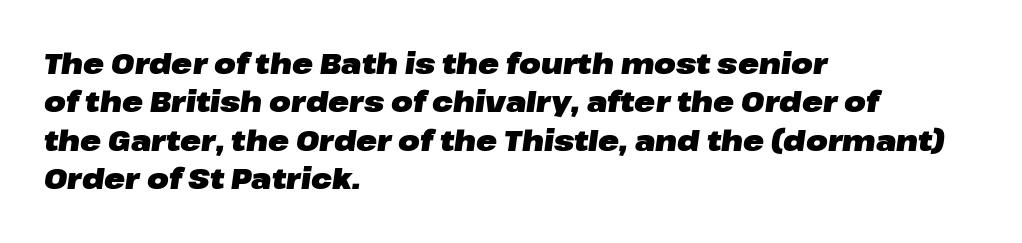
{"italic": "yes", "lean": "right", "slant_degrees": 8, "bold": "yes", "weight": "heavy", "width": "wide", "stroke_contrast": "low", "x_height": "medium", "monospaced": "no", "underline": "no", "align": "left", "line_spacing": "normal", "line_spacing_ratio": 1.37, "letter_spacing": "normal", "letter_spacing_em": 0.0, "glyph_px": 28}
